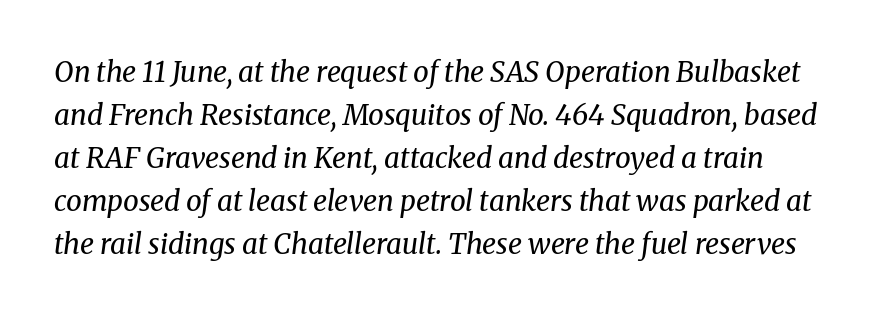
The rendering uses natural spacing where letterforms have individual widths. The glyphs look as if they've been sheared to an angle. The typesetting does not lean heavy: it is not bold. Caption: standard tracking, unaltered.
